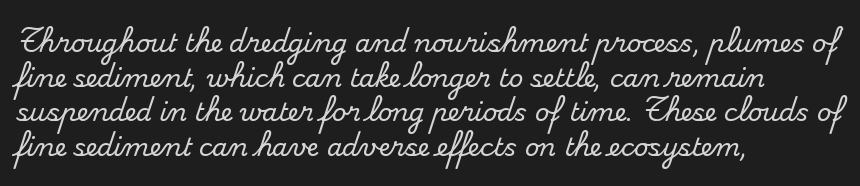
The image shows 25 px text type; set left-aligned, normal line spacing (1.39x), normal letter spacing, not underlined.
